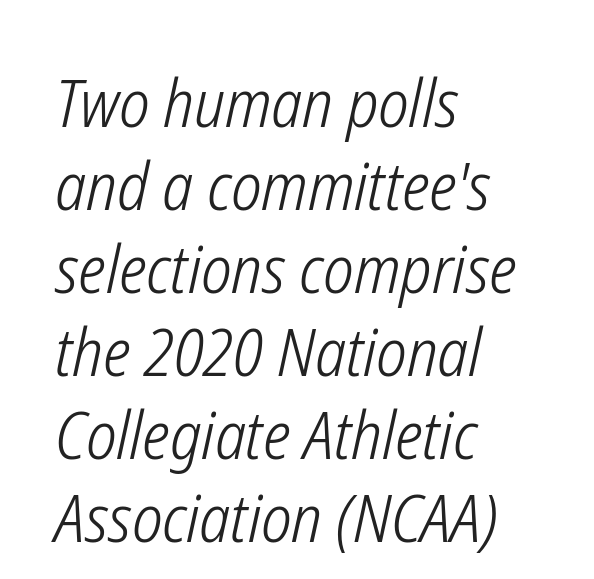
The image shows 67 px light, condensed type, italic (leaning right); set left-aligned, line spacing 1.24x, normal letter spacing, not underlined; low stroke contrast and a medium x-height.
